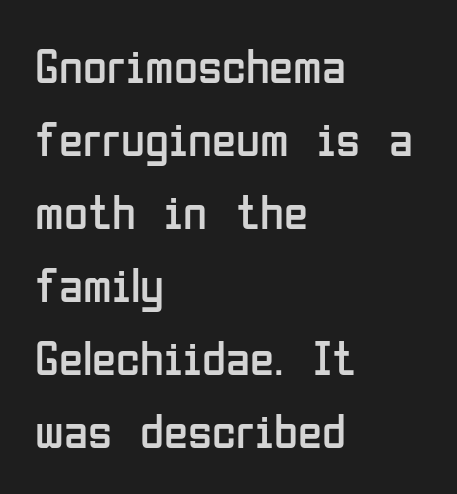
Q: Is the text bold? A: No.
Q: Is the text italic (slanted)? A: No, it is upright.
Q: Is the typeface a serif or a sans-serif typeface? A: Sans-serif.
Q: Is the text underlined? A: No.
Q: How is the paragraph aligned? A: Left-aligned.
Q: Is the spacing between letters normal or unusually wide? A: Normal.
Q: Is the spacing between lines tight, normal or loose? A: Normal.
Q: Width (condensed, normal, or wide)? A: Condensed.
Q: Stroke contrast? A: Low.
Q: x-height? A: Medium.
Q: Monospaced? A: No.
